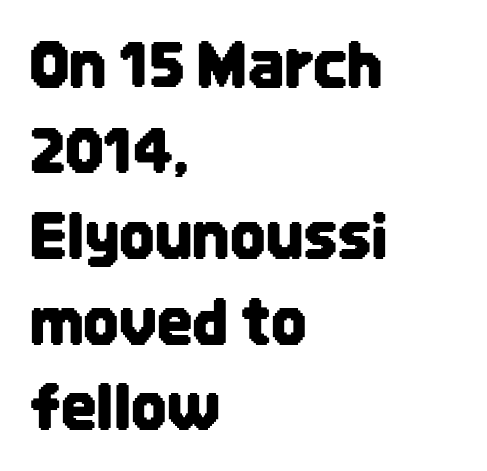
The image shows 62 px condensed sans-serif type, upright; set left-aligned, normal line spacing (1.38x), normal letter spacing, not underlined; low stroke contrast and a large x-height.
